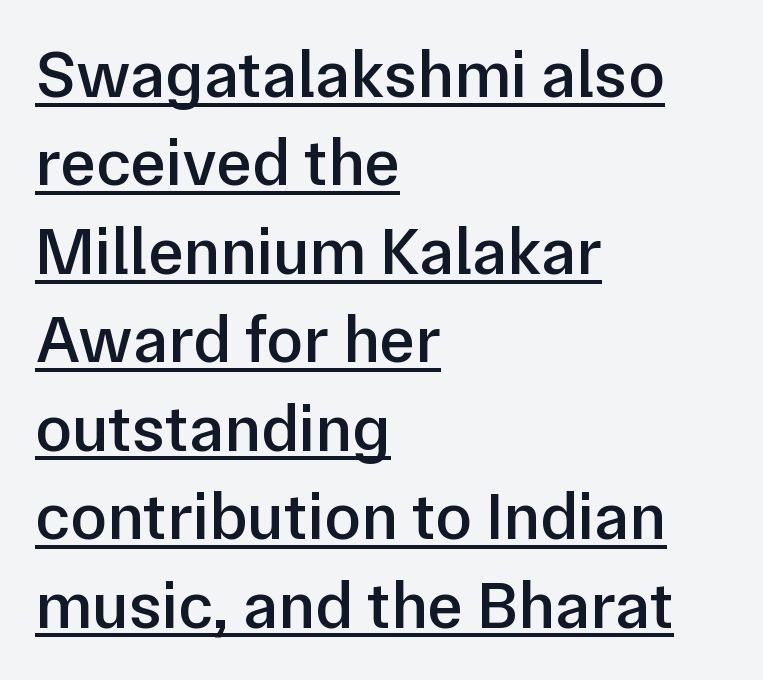
Q: Is the text bold? A: Semi-bold.
Q: Is the text italic (slanted)? A: No, it is upright.
Q: Is the typeface a serif or a sans-serif typeface? A: Sans-serif.
Q: Is the text underlined? A: Yes.
Q: How is the paragraph aligned? A: Left-aligned.
Q: Is the spacing between letters normal or unusually wide? A: Normal.
Q: Is the spacing between lines tight, normal or loose? A: Normal.
Q: Width (condensed, normal, or wide)? A: Normal.
Q: Stroke contrast? A: Low.
Q: x-height? A: Medium.
Q: Monospaced? A: No.
